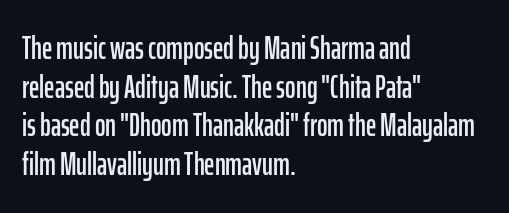
The image shows 32 px condensed sans-serif type, upright; set left-aligned, line spacing 1.21x, normal letter spacing, not underlined; low stroke contrast and a medium x-height.
